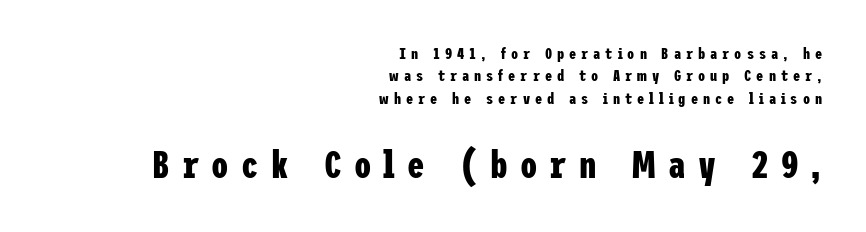
The image shows 39 px bold, condensed sans-serif type, upright; set right-aligned, normal line spacing (1.4x), unusually wide letter spacing (+0.31 em), not underlined; the second (bottom) block is 2.44x larger; low stroke contrast and a medium x-height.
